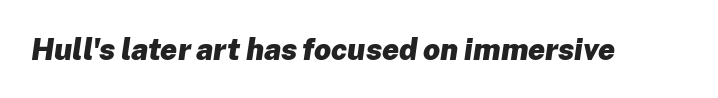
The image shows 30 px heavy type, italic (leaning right); set normal letter spacing, not underlined; low stroke contrast and a medium x-height.
